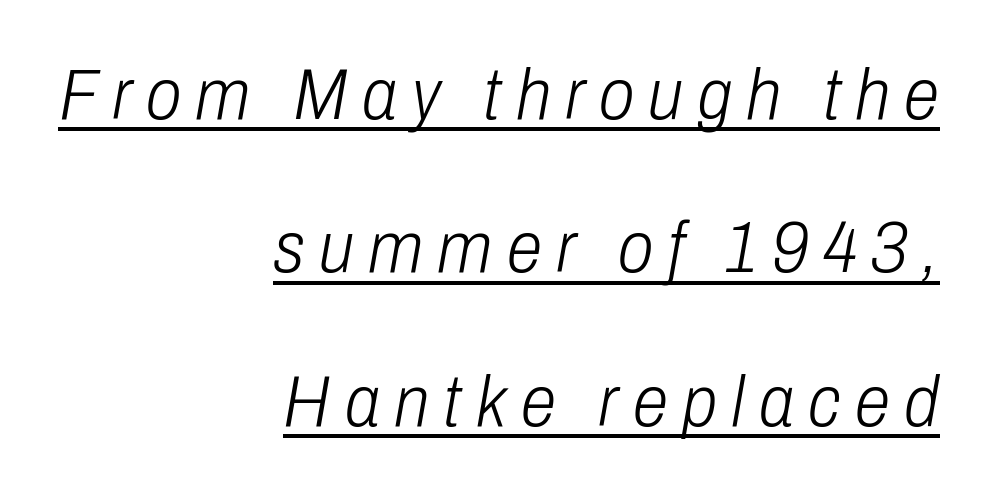
{"italic": "yes", "lean": "right", "slant_degrees": 10, "bold": "no", "weight": "light", "width": "condensed", "stroke_contrast": "low", "x_height": "medium", "monospaced": "no", "underline": "yes", "align": "right", "line_spacing": "loose", "line_spacing_ratio": 2.13, "letter_spacing": "wide", "letter_spacing_em": 0.2, "glyph_px": 72}
